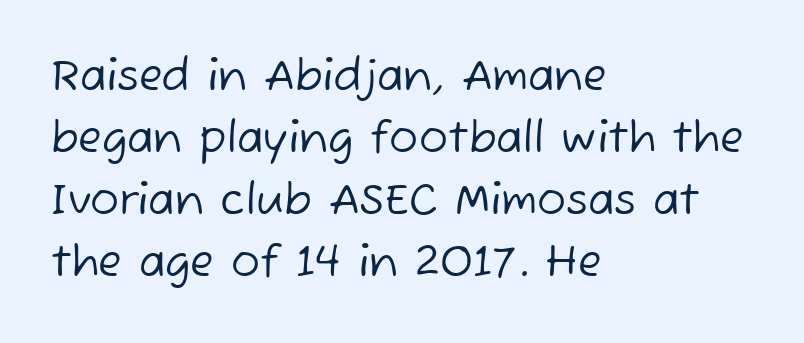
The image shows 43 px regular-weight sans-serif type; set left-aligned, normal line spacing (1.44x), normal letter spacing, not underlined; low stroke contrast and a medium x-height.
